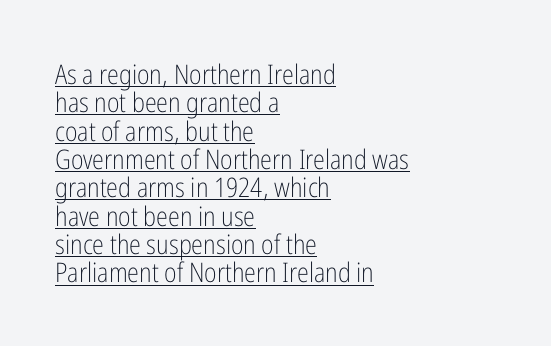
Standard letterfit; no display-style spreading of the glyphs. Regarding leading, the lines here are crowded together. The weight tops out at a normal text grade. Compared with undecorated copy, this sample adds a rule below the words. The paragraph shown leans on its left margin.
